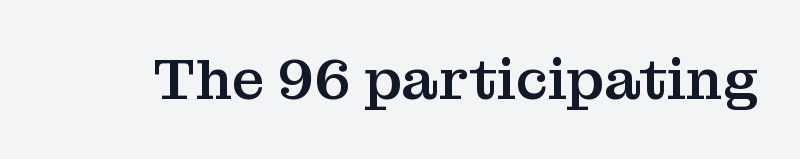
The image shows 58 px serif type, upright; set normal letter spacing, not underlined; medium stroke contrast and a medium x-height.
